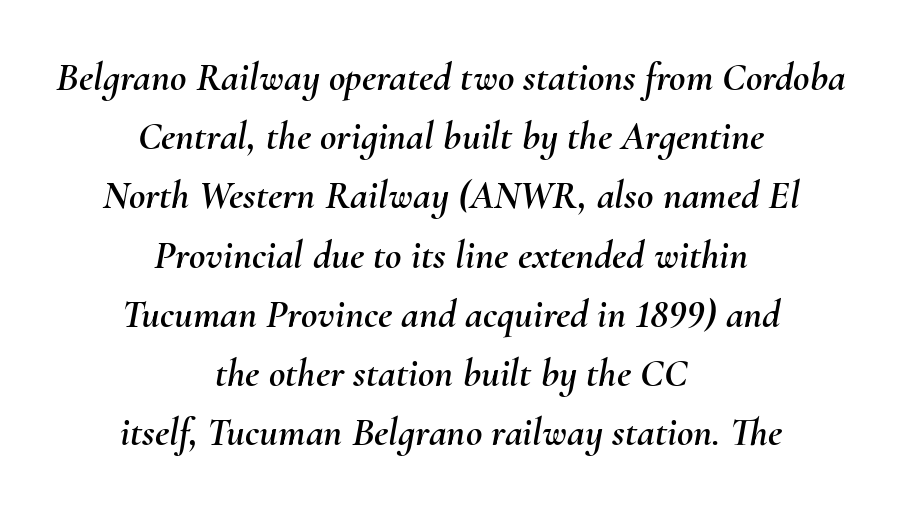
How would I describe the line gaps? Plain and ordinary. Centered paragraph, ragged on both sides. The tracking reads as untouched default to a designer's eye. Clear beneath every line of the passage.
